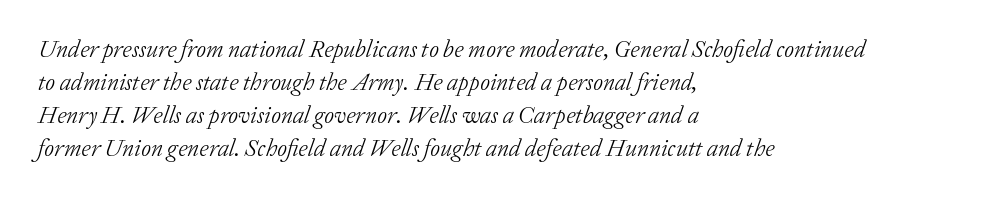
Q: Is the text bold? A: No.
Q: Is the text italic (slanted)? A: Yes, it leans right by about 20 degrees.
Q: Is the text underlined? A: No.
Q: How is the paragraph aligned? A: Left-aligned.
Q: Is the spacing between letters normal or unusually wide? A: Normal.
Q: Is the spacing between lines tight, normal or loose? A: Normal.
